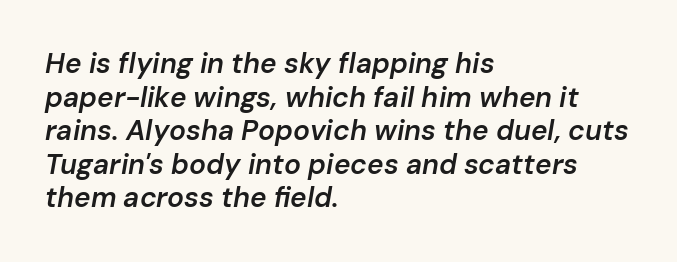
Unmarked baselines from the first word to the last. These lines are set flush left with a ragged right edge. The glyphs look as if they've been sheared to an angle. Firm but not heavy-handed strokes: this text is semibold. Here the glyphs are tracked normally, forming tight word shapes. A typesetter would call this proportional, since set widths differ per character.
